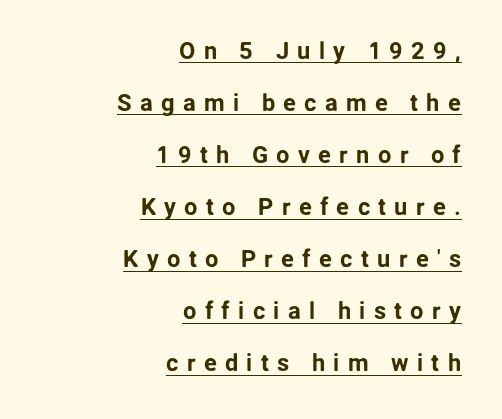
The paragraph shown leans on its right margin. Notice how the stems are strictly vertical — no italics here. Loosely led — the rows are spread out. Somebody hit Ctrl+U on this one — the words are underlined. Loose tracking; the words dissolve into strings of separated letters.
